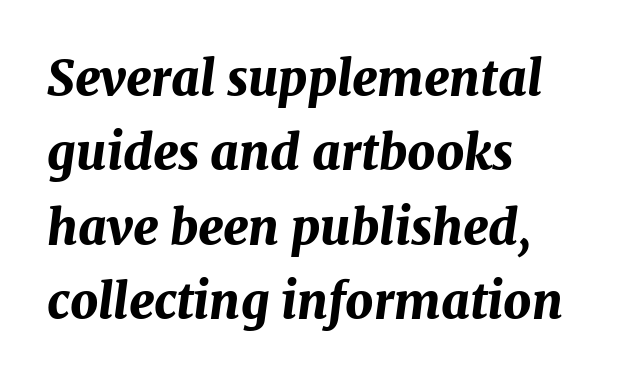
Q: Is the text bold? A: Yes.
Q: Is the text italic (slanted)? A: Yes, it leans right by about 7 degrees.
Q: Is the text underlined? A: No.
Q: How is the paragraph aligned? A: Left-aligned.
Q: Is the spacing between letters normal or unusually wide? A: Normal.
Q: Is the spacing between lines tight, normal or loose? A: Normal.
Q: Width (condensed, normal, or wide)? A: Normal.
Q: Stroke contrast? A: Medium.
Q: x-height? A: Medium.
Q: Monospaced? A: No.
